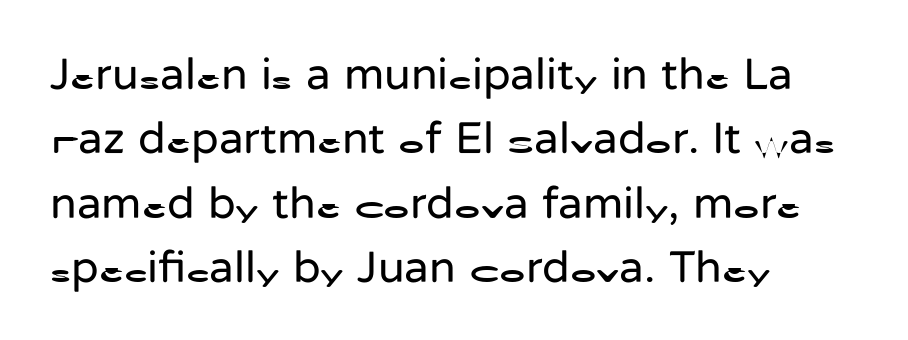
{"serif": "no", "italic": "no", "bold": "no", "weight": "regular", "width": "normal", "stroke_contrast": "low", "x_height": "medium", "monospaced": "no", "underline": "no", "align": "left", "line_spacing": "normal", "line_spacing_ratio": 1.43, "letter_spacing": "normal", "letter_spacing_em": 0.0, "glyph_px": 45}
